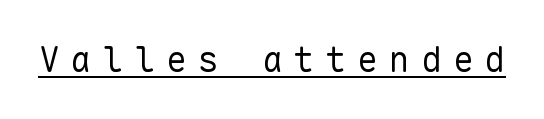
{"serif": "no", "italic": "no", "bold": "no", "weight": "regular", "width": "normal", "stroke_contrast": "low", "x_height": "medium", "monospaced": "yes", "underline": "yes", "letter_spacing": "wide", "letter_spacing_em": 0.31, "glyph_px": 35}
